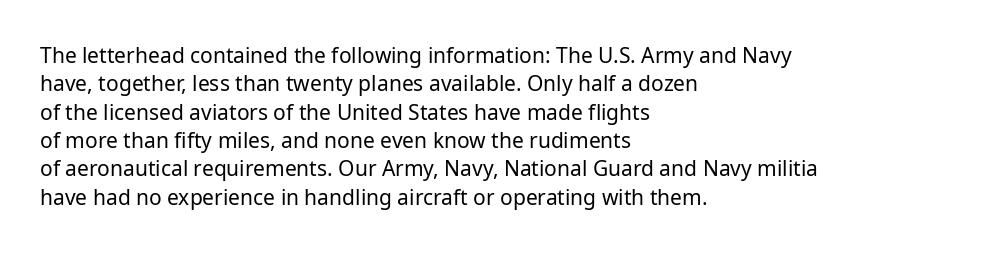
Evenly set lines give the paragraph a standard silhouette. Students, note that the glyphs here touch the page at normal intervals. In terms of posture, this sample is upright. Typeset ragged right — the left edge is the straight one.
